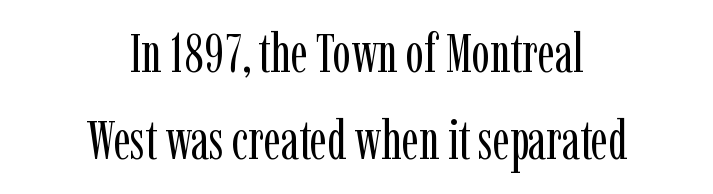
{"serif": "yes", "italic": "no", "bold": "no", "weight": "regular", "width": "condensed", "stroke_contrast": "low", "x_height": "medium", "monospaced": "no", "underline": "no", "align": "center", "line_spacing": "normal", "line_spacing_ratio": 1.62, "letter_spacing": "normal", "letter_spacing_em": 0.0, "glyph_px": 54}
